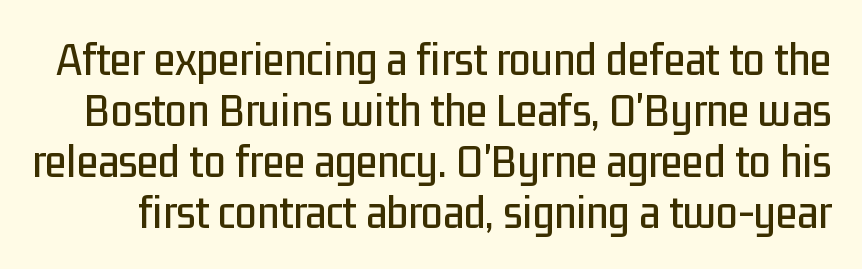
{"serif": "no", "italic": "no", "width": "condensed", "stroke_contrast": "low", "x_height": "medium", "monospaced": "no", "underline": "no", "line_spacing": "tight", "line_spacing_ratio": 1.04, "letter_spacing": "normal", "letter_spacing_em": 0.0, "glyph_px": 49}
